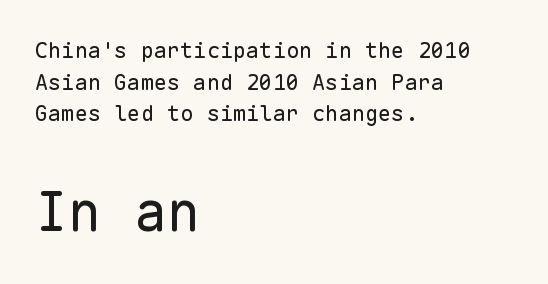
Nobody touched the tracking dial on this one. Normally led — the rows are evenly, conventionally spaced. These lines were composed using upright roman letters. The lines in this sample share a left origin and differ only in where they stop. No letter is thick-stroked: the sample isn't bold. The string is rendered with underlining switched off.
